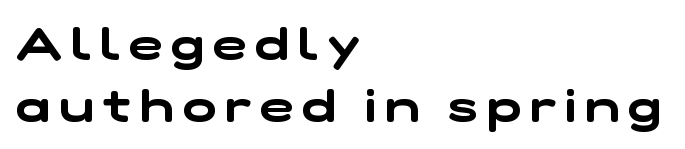
The image shows 45 px wide sans-serif type; set left-aligned, normal line spacing (1.37x), unusually wide letter spacing (+0.2 em), not underlined; low stroke contrast and a medium x-height.
